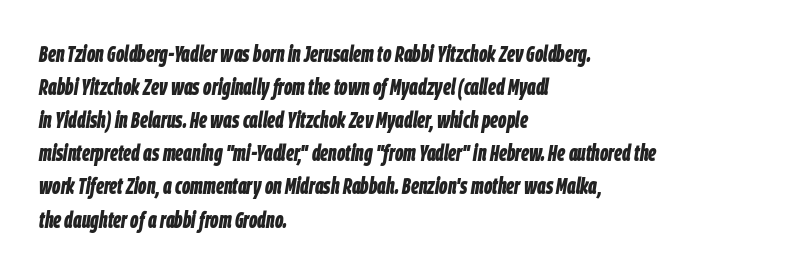
Typographic density is high because the face is bold. The typesetter chose a ragged-right arrangement here. Designer's note — italics engaged. Glyph-to-glyph distance matches everyday printed text.
